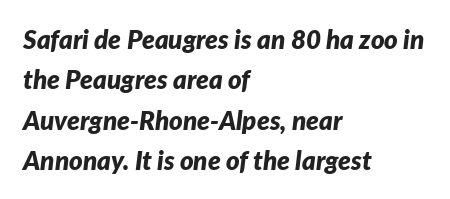
{"italic": "yes", "lean": "right", "slant_degrees": 7, "bold": "yes", "underline": "no", "align": "left", "line_spacing": "normal", "line_spacing_ratio": 1.55, "letter_spacing": "normal", "letter_spacing_em": 0.0, "glyph_px": 26}
